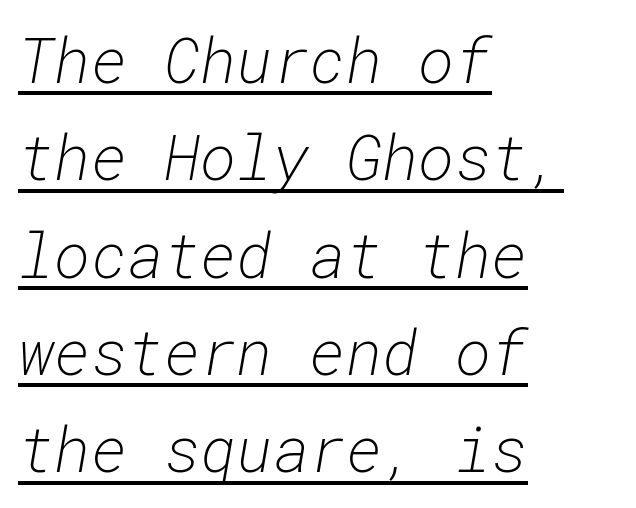
Bold? No — there's no thickening of the strokes. When letters slant like this, we call the style italic. There is no visible air inserted between adjacent glyphs. The text block is weighted toward the left margin, trailing off unevenly rightward. Honestly, the underline is the first thing you notice here.
